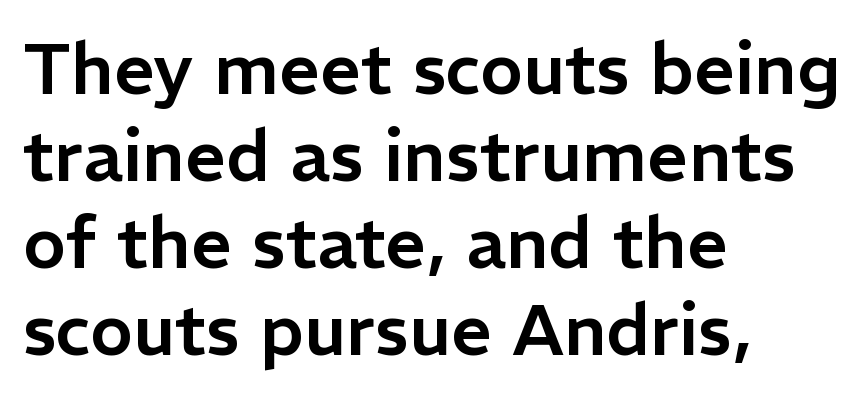
{"serif": "no", "italic": "no", "width": "normal", "stroke_contrast": "low", "x_height": "medium", "monospaced": "no", "underline": "no", "align": "left", "line_spacing_ratio": 1.21, "letter_spacing": "normal", "letter_spacing_em": 0.0, "glyph_px": 72}
